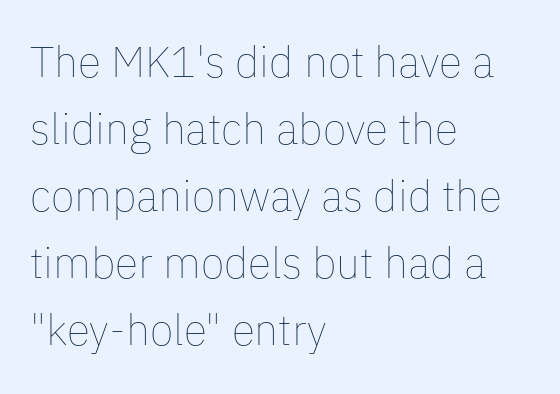
Beneath every word, the page is bare. This sample uses plain, unmodified letter spacing. Reading down the block, your eye returns to a fixed left position each line. Caption: face not bold, strokes unweighted. Reading down the column, the eye jumps a familiar distance to each next line. The font's upright variant was chosen for this text.
